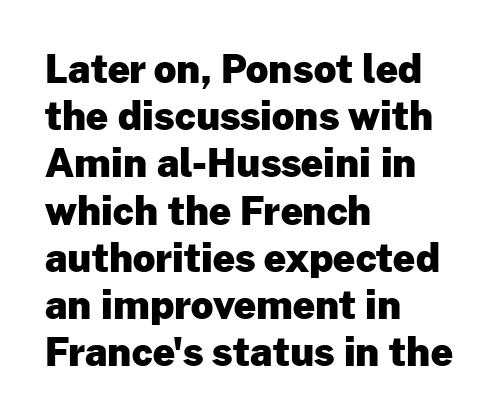
Set as a true bold cut, around the 700 mark. This sample uses a sans-serif face. A classic flush-left, rag-right setting is used for this passage. These lines are rendered in a variable-pitch font. Bare-footed words on every line.
